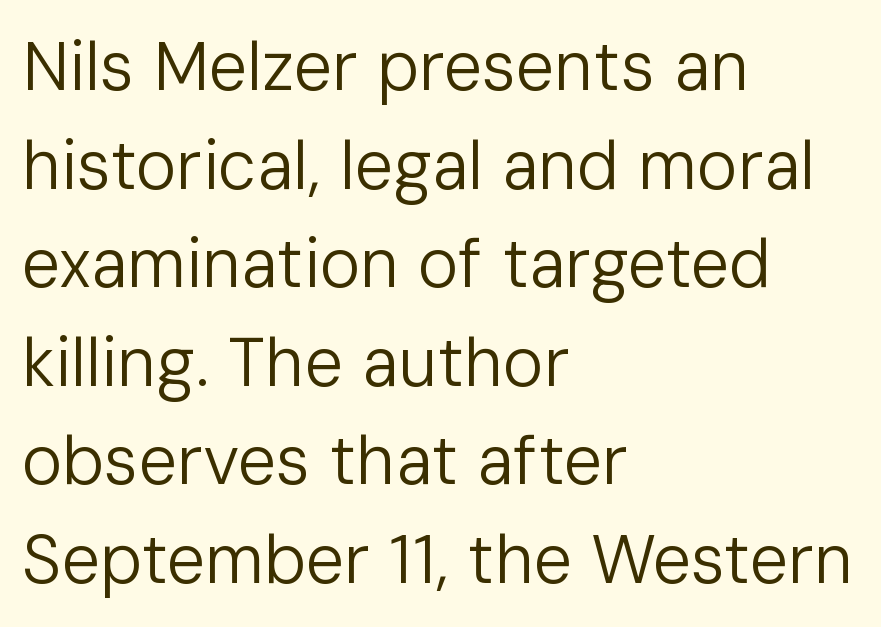
{"serif": "no", "italic": "no", "bold": "no", "weight": "regular", "width": "normal", "stroke_contrast": "low", "x_height": "medium", "monospaced": "no", "underline": "no", "align": "left", "line_spacing": "normal", "line_spacing_ratio": 1.45, "letter_spacing": "normal", "letter_spacing_em": 0.0, "glyph_px": 68}
